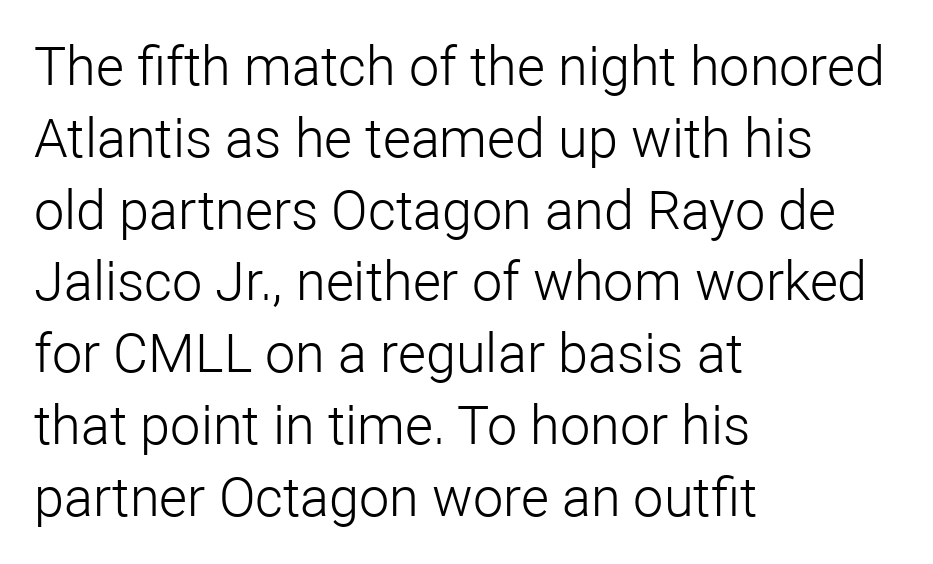
Q: Is the text bold? A: No.
Q: Is the text italic (slanted)? A: No, it is upright.
Q: Is the typeface a serif or a sans-serif typeface? A: Sans-serif.
Q: Is the text underlined? A: No.
Q: How is the paragraph aligned? A: Left-aligned.
Q: Is the spacing between letters normal or unusually wide? A: Normal.
Q: Is the spacing between lines tight, normal or loose? A: Normal.
Q: Width (condensed, normal, or wide)? A: Normal.
Q: Stroke contrast? A: Low.
Q: x-height? A: Medium.
Q: Monospaced? A: No.
